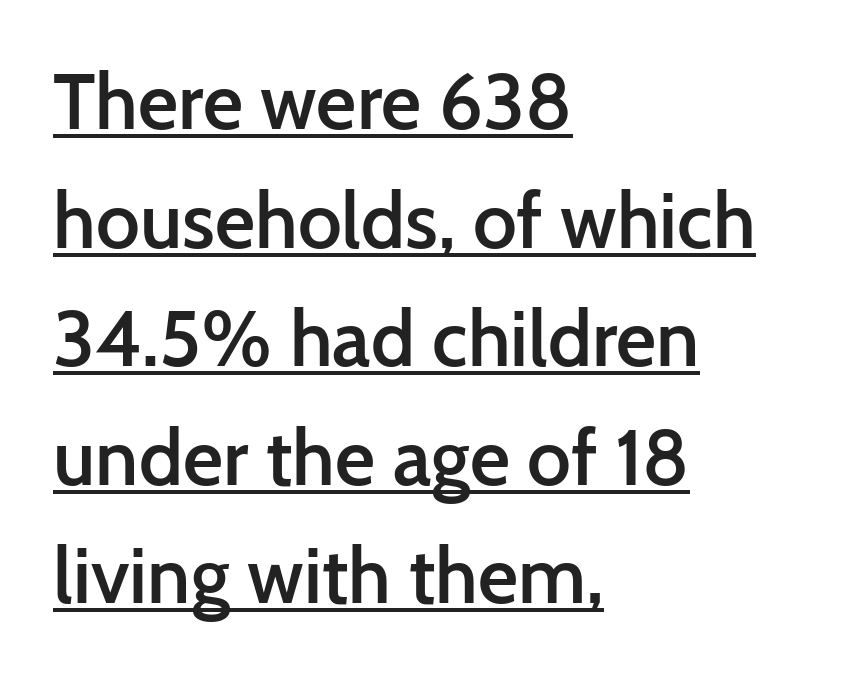
The image shows 78 px semibold sans-serif type, upright; set left-aligned, normal line spacing (1.52x), normal letter spacing, underlined; low stroke contrast and a medium x-height.
